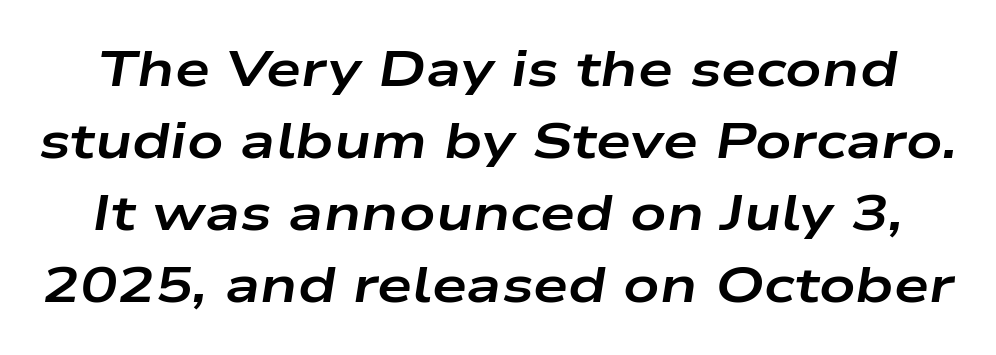
{"italic": "yes", "lean": "right", "slant_degrees": 9, "bold": "yes", "weight": "bold", "width": "wide", "stroke_contrast": "low", "x_height": "medium", "monospaced": "no", "underline": "no", "line_spacing": "normal", "line_spacing_ratio": 1.44, "letter_spacing": "normal", "letter_spacing_em": 0.0, "glyph_px": 50}
